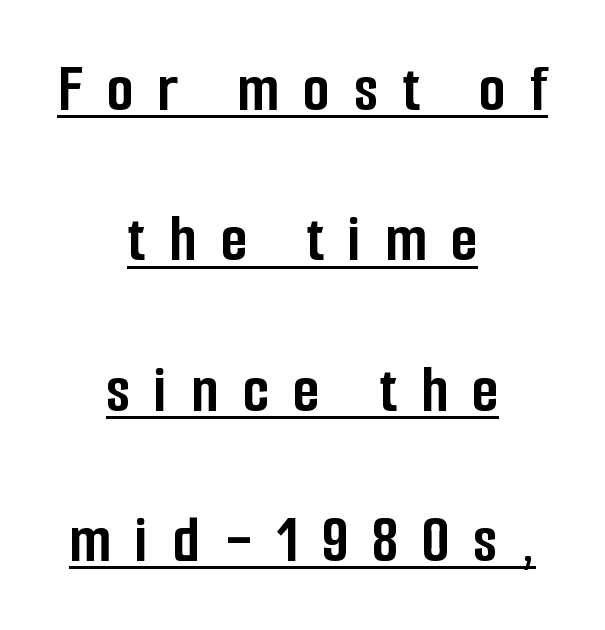
{"serif": "no", "italic": "no", "bold": "yes", "weight": "semibold", "width": "condensed", "stroke_contrast": "low", "x_height": "medium", "monospaced": "no", "underline": "yes", "align": "center", "line_spacing": "loose", "line_spacing_ratio": 2.18, "letter_spacing": "wide", "letter_spacing_em": 0.35, "glyph_px": 69}
